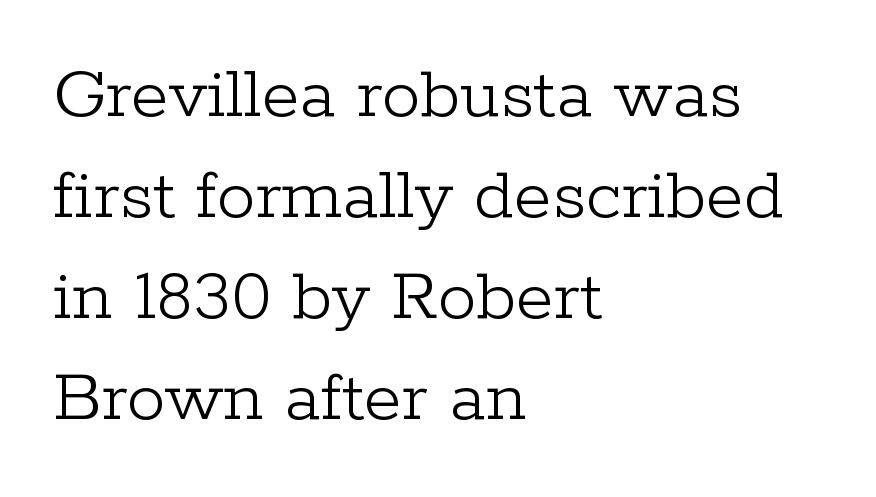
Q: Is the text bold? A: No.
Q: Is the text italic (slanted)? A: No, it is upright.
Q: Is the typeface a serif or a sans-serif typeface? A: Serif.
Q: Is the text underlined? A: No.
Q: How is the paragraph aligned? A: Left-aligned.
Q: Is the spacing between letters normal or unusually wide? A: Normal.
Q: Is the spacing between lines tight, normal or loose? A: Normal.
Q: Width (condensed, normal, or wide)? A: Normal.
Q: Stroke contrast? A: Low.
Q: x-height? A: Medium.
Q: Monospaced? A: No.
